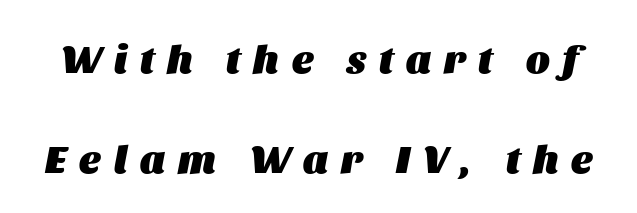
The block of text is sparse from top to bottom, with ample space between rows. You could only call the tracking loose — the letters float apart. It's the slanting kind of type. Character widths vary here, with narrow letters taking less room than wide ones. Unmarked baselines from the first word to the last. I'd describe the lettering as bold — thick and assertive.
